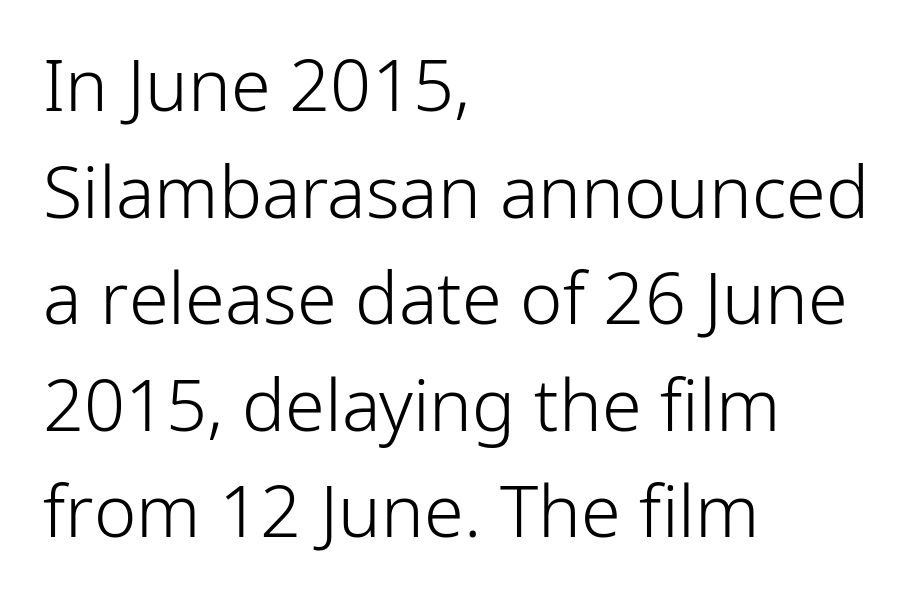
Notice how descenders clear the ascenders below comfortably — that's standard leading. Nope, no serifs anywhere on these letters. Between one letter and the next there's only the usual sliver of space. Caption: face not bold, strokes unweighted. Spacing verdict: proportional, widths tailored to each character.
